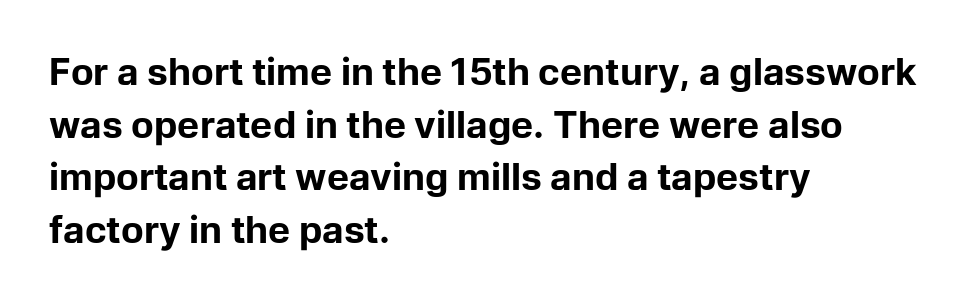
Q: Is the text bold? A: Yes.
Q: Is the text italic (slanted)? A: No, it is upright.
Q: Is the typeface a serif or a sans-serif typeface? A: Sans-serif.
Q: Is the text underlined? A: No.
Q: How is the paragraph aligned? A: Left-aligned.
Q: Is the spacing between letters normal or unusually wide? A: Normal.
Q: Is the spacing between lines tight, normal or loose? A: Normal.
Q: Width (condensed, normal, or wide)? A: Normal.
Q: Stroke contrast? A: Low.
Q: x-height? A: Medium.
Q: Monospaced? A: No.
